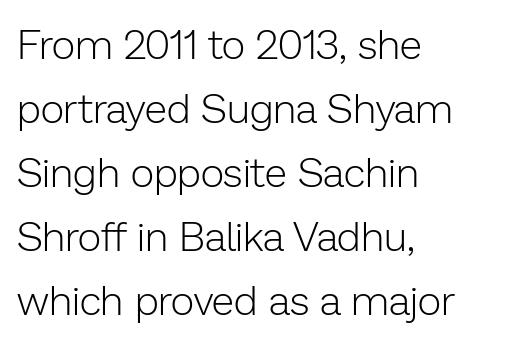
The cut favours lightness, reaching ordinary text weight at its darkest. The rendering keeps characters at their native spacing. The rag falls on the right side of this text block. The specimen omits any rule beneath the text block's lines. The rendering shows plain stroke endings on the letterforms — a sans-serif design.
